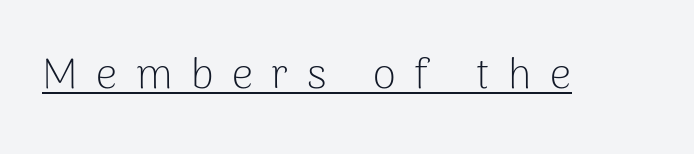
The image shows 42 px light sans-serif type, upright; set unusually wide letter spacing (+0.44 em), underlined; low stroke contrast and a medium x-height.
